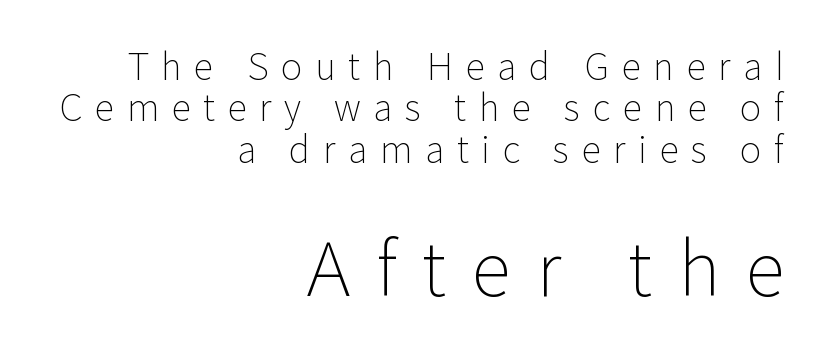
The letters look calm and open, with moderate or lighter stems. Honestly, the letter spacing is so wide it's the main thing you notice. Letters rest on an invisible, unmarked baseline. The passage shown begins with its smaller block and ends with its larger one. A typesetter would call this proportional, since set widths differ per character.
